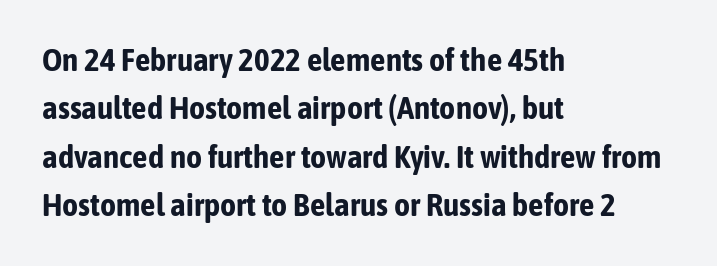
{"serif": "no", "italic": "no", "bold": "yes", "weight": "bold", "width": "condensed", "stroke_contrast": "low", "x_height": "medium", "monospaced": "no", "underline": "no", "align": "left", "line_spacing": "normal", "line_spacing_ratio": 1.56, "letter_spacing": "normal", "letter_spacing_em": 0.0, "glyph_px": 31}
